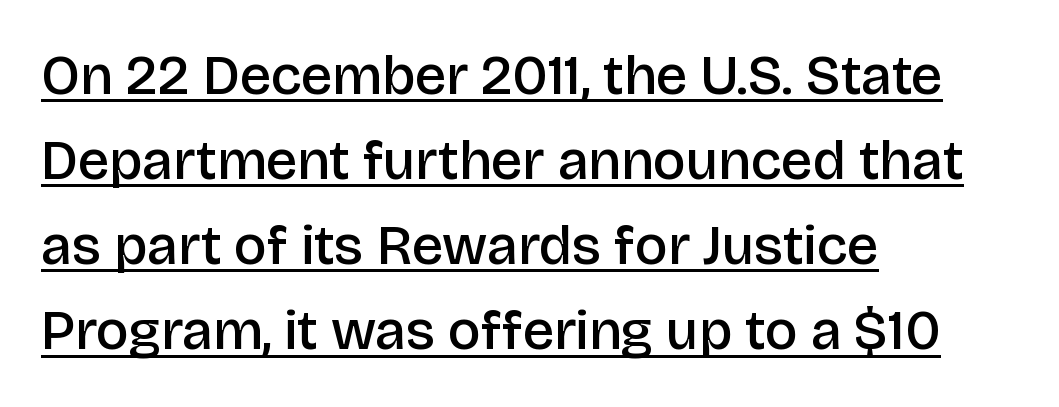
The image shows 56 px semibold sans-serif type, upright; set left-aligned, normal line spacing (1.52x), normal letter spacing, underlined; low stroke contrast and a large x-height.
